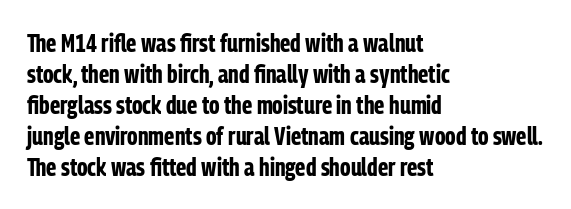
The image shows 25 px bold type, upright; set left-aligned, line spacing 1.24x, normal letter spacing, not underlined.
